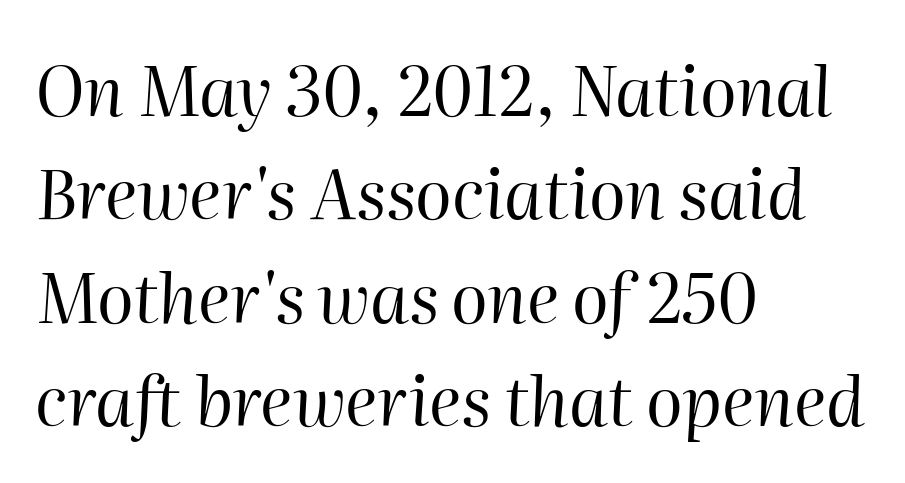
Q: Is the text bold? A: No.
Q: Is the text italic (slanted)? A: Yes, it leans right by about 2 degrees.
Q: Is the text underlined? A: No.
Q: How is the paragraph aligned? A: Left-aligned.
Q: Is the spacing between letters normal or unusually wide? A: Normal.
Q: Is the spacing between lines tight, normal or loose? A: Normal.
Q: Width (condensed, normal, or wide)? A: Normal.
Q: Stroke contrast? A: High.
Q: x-height? A: Medium.
Q: Monospaced? A: No.
